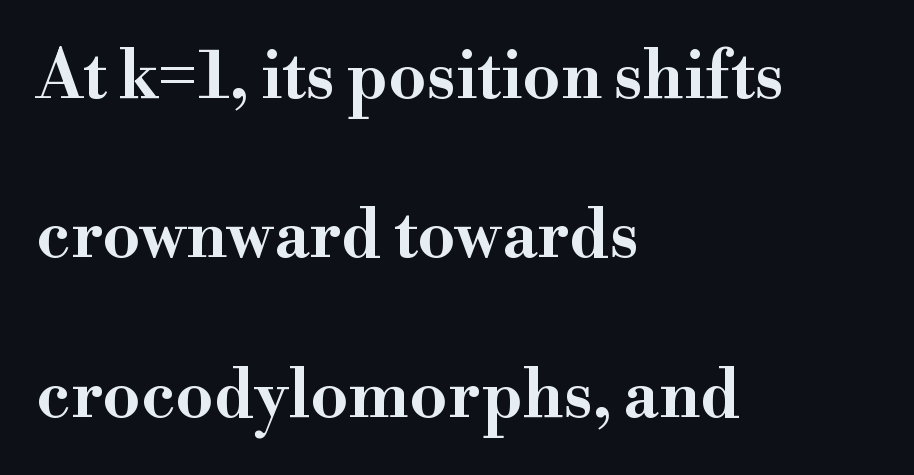
The image shows 67 px wide serif type, upright; set left-aligned, loose line spacing (2.38x), normal letter spacing, not underlined; high stroke contrast and a small x-height.
